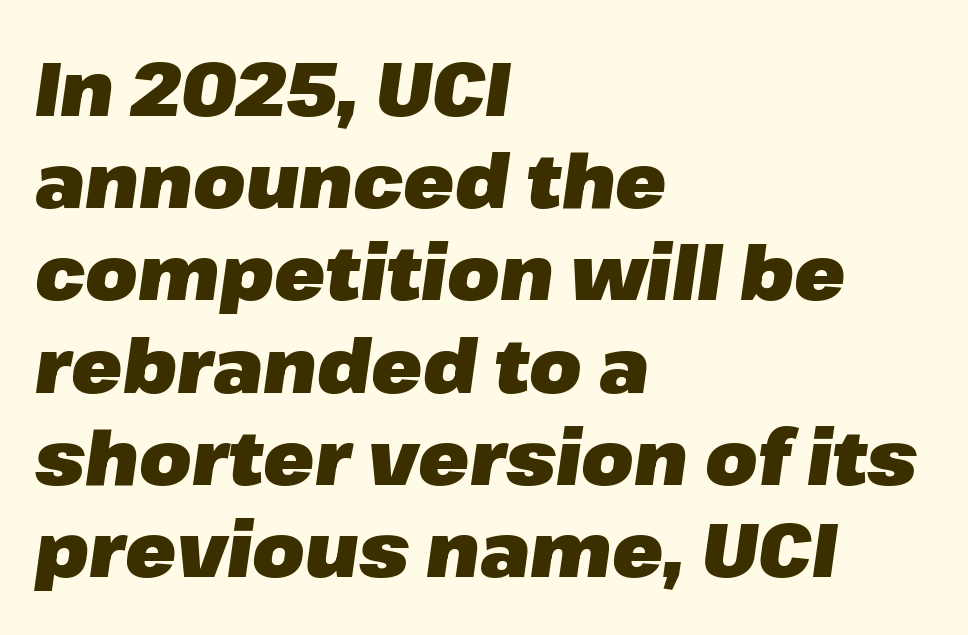
{"italic": "yes", "lean": "right", "slant_degrees": 8, "bold": "yes", "weight": "heavy", "width": "normal", "stroke_contrast": "low", "x_height": "medium", "monospaced": "no", "underline": "no", "align": "left", "line_spacing_ratio": 1.23, "letter_spacing": "normal", "letter_spacing_em": 0.0, "glyph_px": 75}
